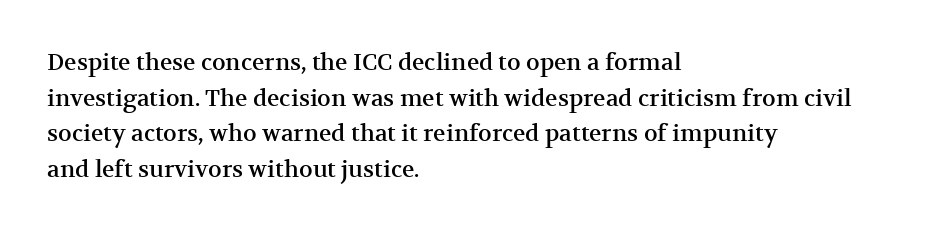
Every row of glyphs begins at an identical x-position on the left. The passage shown has conventional tracking throughout. A typesetter would mark this as roman, not italic. Letters rest on an invisible, unmarked baseline. In terms of leading, this rendering sits right in the middle.
